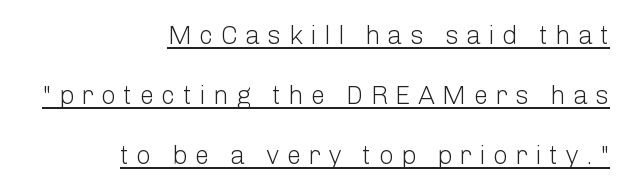
{"italic": "no", "bold": "no", "underline": "yes", "align": "right", "line_spacing": "loose", "line_spacing_ratio": 2.3, "letter_spacing": "wide", "letter_spacing_em": 0.28, "glyph_px": 26}
